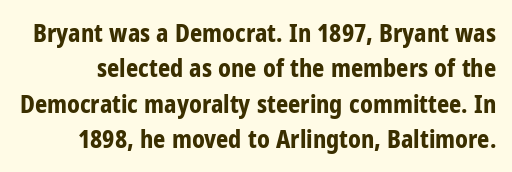
Q: Is the text bold? A: Yes.
Q: Is the text italic (slanted)? A: No, it is upright.
Q: Is the text underlined? A: No.
Q: Is the spacing between letters normal or unusually wide? A: Normal.
Q: Is the spacing between lines tight, normal or loose? A: Normal.
